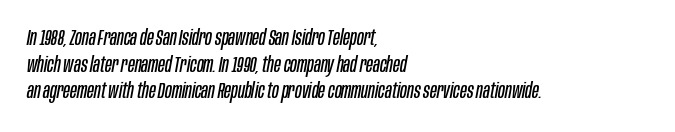
The image shows 22 px text type, italic (leaning right); set left-aligned, line spacing 1.21x, normal letter spacing, not underlined.
